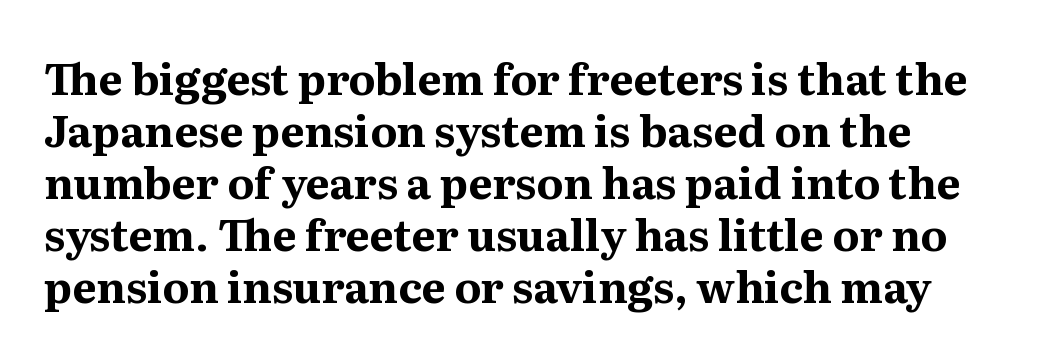
There is no visible air inserted between adjacent glyphs. These words are printed bold, with thick strokes throughout. Serif or sans? Serif — the stroke terminals have little feet. Character widths vary here, with narrow letters taking less room than wide ones.
